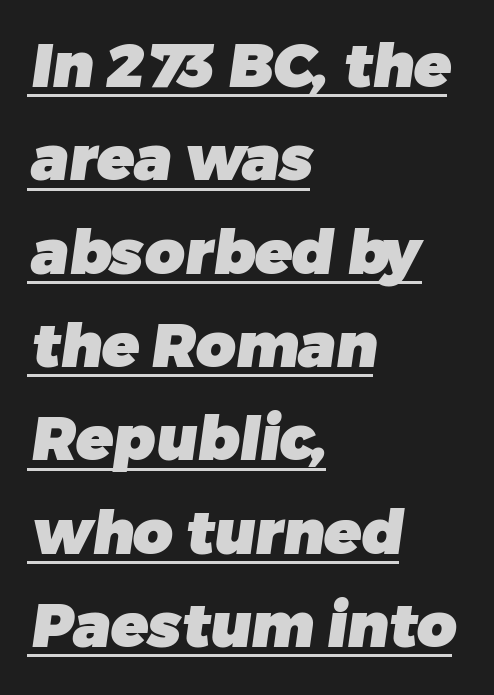
The image shows 61 px heavy sans-serif type; set left-aligned, normal line spacing (1.53x), normal letter spacing, underlined; low stroke contrast and a medium x-height.
